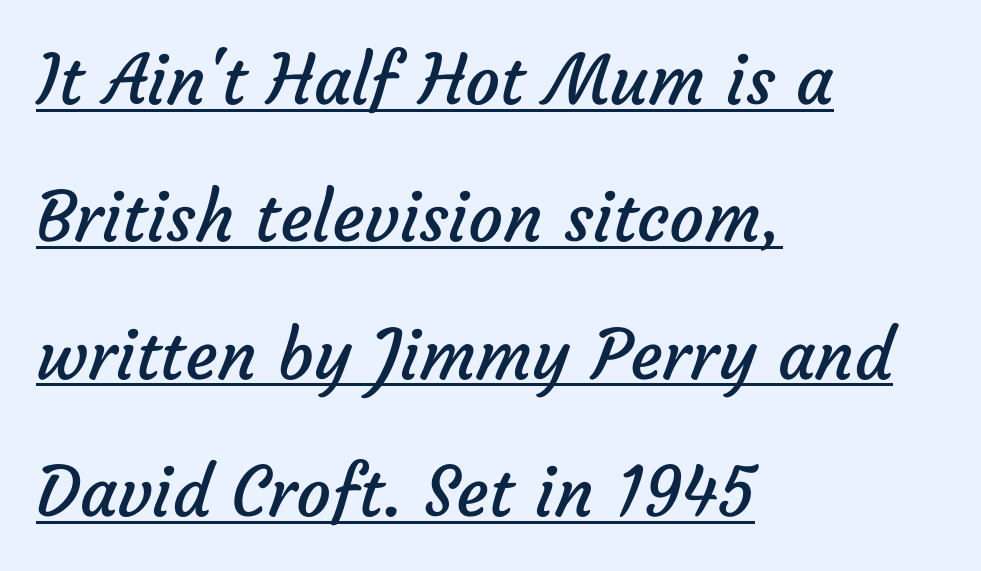
{"serif": "no", "bold": "no", "weight": "regular", "width": "normal", "stroke_contrast": "low", "x_height": "medium", "monospaced": "no", "underline": "yes", "align": "left", "line_spacing": "loose", "line_spacing_ratio": 1.99, "letter_spacing": "normal", "letter_spacing_em": 0.0, "glyph_px": 69}
